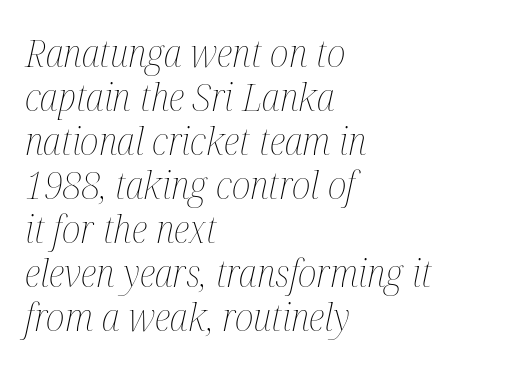
The baseline area is clear. Compared with typical body copy, the letter spacing here is the same. The rag falls on the right side of this text block. The block of text is dense from top to bottom, with scant space between rows.
